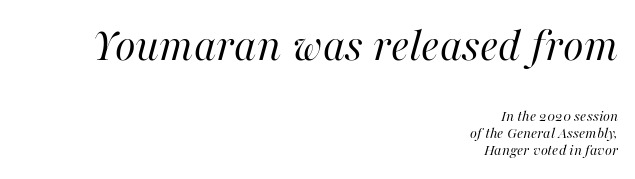
{"italic": "yes", "lean": "right", "slant_degrees": 16, "bold": "no", "weight": "regular", "width": "normal", "stroke_contrast": "high", "x_height": "medium", "monospaced": "no", "underline": "no", "align": "right", "line_spacing": "tight", "line_spacing_ratio": 1.06, "letter_spacing": "normal", "letter_spacing_em": 0.0, "larger_block": "first", "size_ratio": 3.0, "glyph_px": 48}
